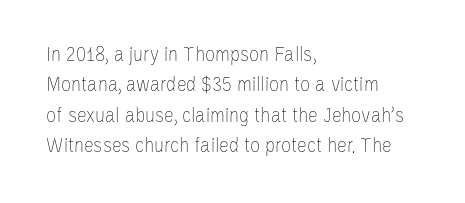
Q: Is the text bold? A: No.
Q: Is the text italic (slanted)? A: No, it is upright.
Q: Is the text underlined? A: No.
Q: How is the paragraph aligned? A: Left-aligned.
Q: Is the spacing between letters normal or unusually wide? A: Normal.
Q: Is the spacing between lines tight, normal or loose? A: Normal.
